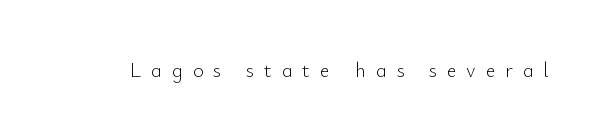
{"italic": "no", "bold": "no", "underline": "no", "letter_spacing": "wide", "letter_spacing_em": 0.47, "glyph_px": 21}
